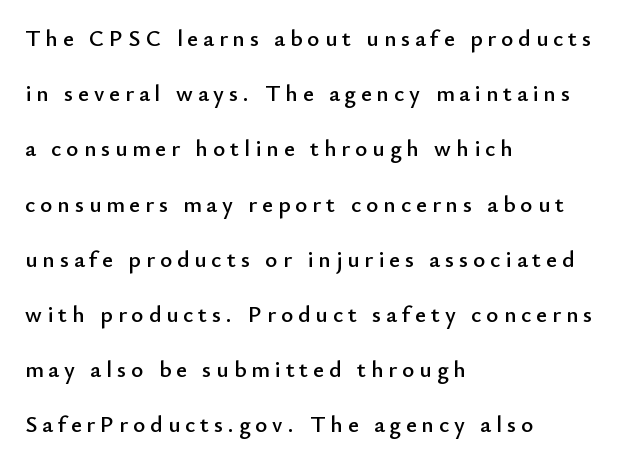
Loose tracking; the words dissolve into strings of separated letters. The string is rendered with underlining switched off. These lines were composed using upright roman letters. Interline gaps are noticeably wide in this sample. Where is the straight margin? On the left.
